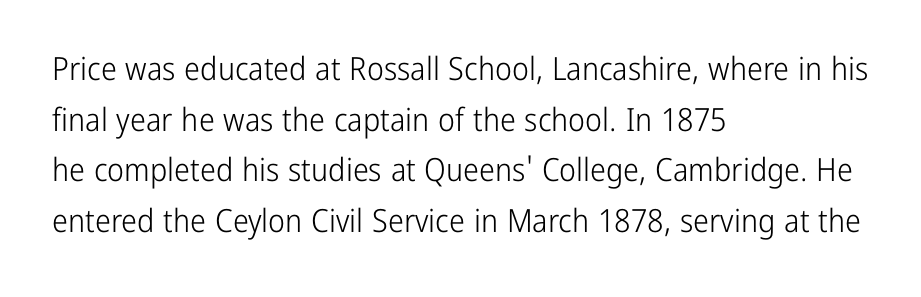
{"serif": "no", "italic": "no", "bold": "no", "weight": "light", "width": "condensed", "stroke_contrast": "low", "x_height": "medium", "monospaced": "no", "underline": "no", "align": "left", "line_spacing": "normal", "line_spacing_ratio": 1.58, "letter_spacing": "normal", "letter_spacing_em": 0.0, "glyph_px": 32}
